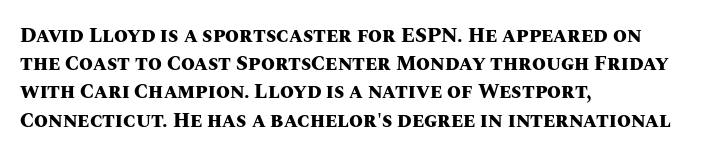
{"italic": "no", "bold": "yes", "underline": "no", "align": "left", "line_spacing": "normal", "line_spacing_ratio": 1.41, "letter_spacing": "normal", "letter_spacing_em": 0.0, "glyph_px": 20}
